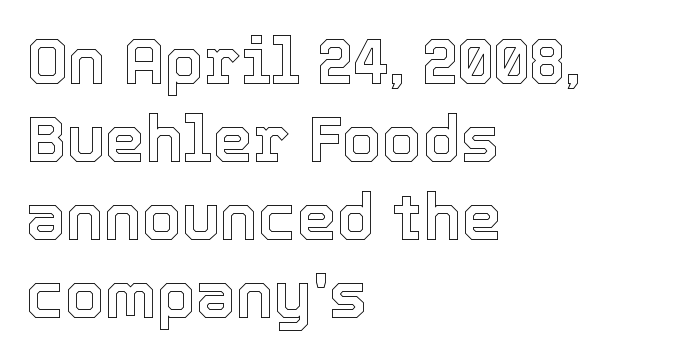
Q: Is the text italic (slanted)? A: No, it is upright.
Q: Is the text underlined? A: No.
Q: How is the paragraph aligned? A: Left-aligned.
Q: Is the spacing between letters normal or unusually wide? A: Normal.
Q: Width (condensed, normal, or wide)? A: Normal.
Q: x-height? A: Medium.
Q: Monospaced? A: No.
